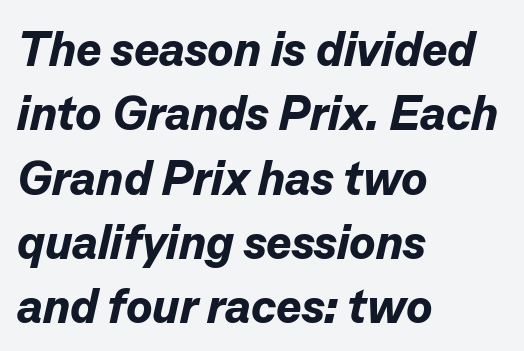
Q: Is the text bold? A: Yes.
Q: Is the text italic (slanted)? A: Yes, it leans right by about 13 degrees.
Q: Is the text underlined? A: No.
Q: How is the paragraph aligned? A: Left-aligned.
Q: Is the spacing between letters normal or unusually wide? A: Normal.
Q: Is the spacing between lines tight, normal or loose? A: Normal.
Q: Width (condensed, normal, or wide)? A: Normal.
Q: Stroke contrast? A: Low.
Q: x-height? A: Medium.
Q: Monospaced? A: No.
